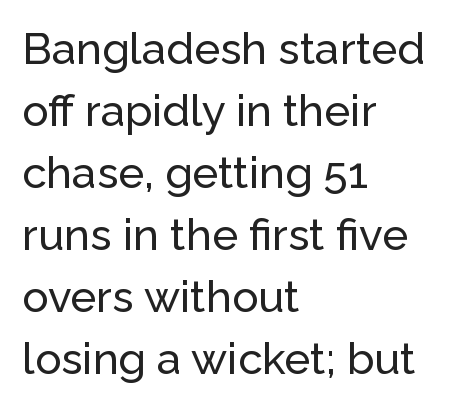
Students, note that the glyphs here touch the page at normal intervals. This is roman type, the default non-slanted kind. The designer left line spacing at the default. Each letter keeps its own natural width here, so spacing adapts to shape. The characters display no serif detailing; their extremities are plain.
